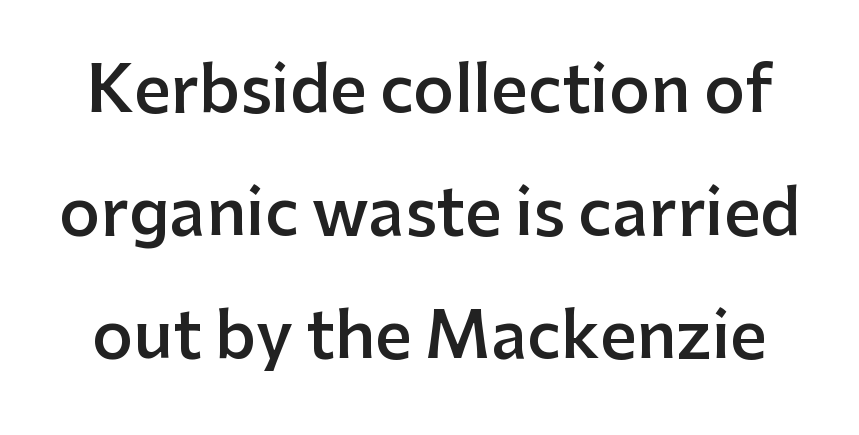
The rendering shows plain stroke endings on the letterforms — a sans-serif design. Successive baselines arrive slowly, with a big drop between each. Each glyph is drawn with semibold strokes, heavier than normal yet not fully bold. Do the letters lean? They stand straight. Do the characters align in a grid? No, the font is proportional. Plain, unruled lines of type.
